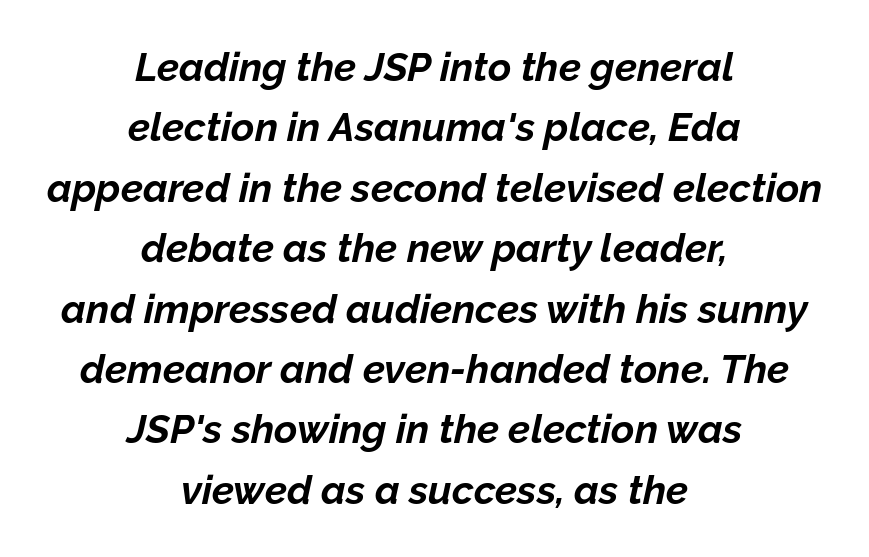
{"italic": "yes", "lean": "right", "slant_degrees": 12, "bold": "yes", "weight": "bold", "width": "normal", "stroke_contrast": "low", "x_height": "medium", "monospaced": "no", "underline": "no", "align": "center", "line_spacing": "normal", "line_spacing_ratio": 1.51, "letter_spacing": "normal", "letter_spacing_em": 0.0, "glyph_px": 40}
